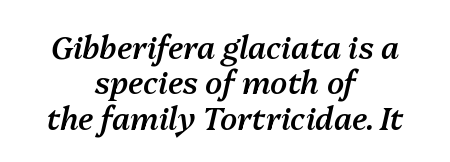
The image shows 31 px semibold type, italic (leaning right); set centered, tight line spacing (1.14x), normal letter spacing, not underlined; medium stroke contrast and a medium x-height.
